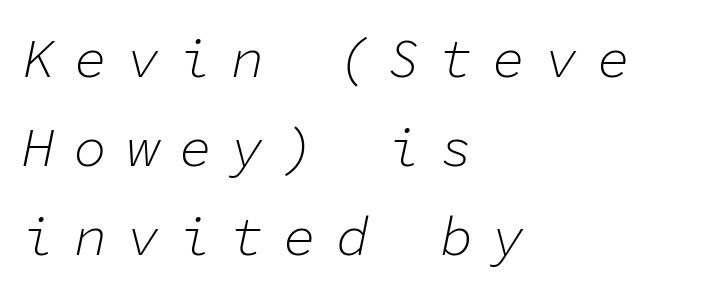
{"italic": "yes", "lean": "right", "slant_degrees": 11, "bold": "no", "weight": "light", "width": "normal", "stroke_contrast": "low", "x_height": "medium", "monospaced": "yes", "underline": "no", "align": "left", "line_spacing": "normal", "line_spacing_ratio": 1.62, "letter_spacing": "wide", "letter_spacing_em": 0.35, "glyph_px": 55}
